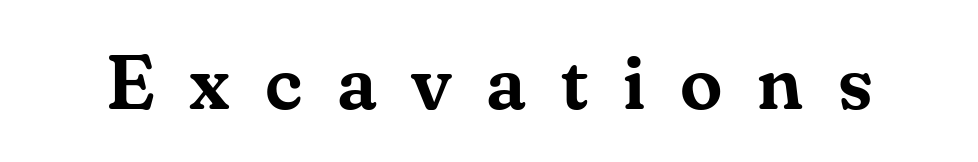
The image shows 77 px serif type, upright; set unusually wide letter spacing (+0.45 em), not underlined; medium stroke contrast and a small x-height.
